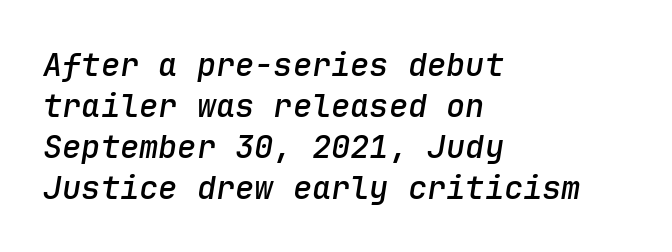
This is oblique type, the kind used for emphasis or titles. Regarding leading, the lines here are spaced in the standard way. The characters look somewhat weighty, a semibold short of true bold. Between one letter and the next there's only the usual sliver of space. The letters march in equal steps, a hallmark of fixed-pitch type. A student would call this left alignment; a typographer would say flush left, rag right.
